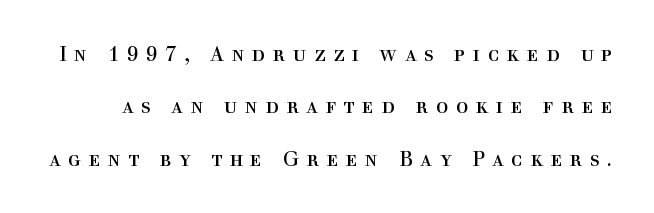
{"italic": "no", "bold": "no", "underline": "no", "line_spacing": "loose", "line_spacing_ratio": 2.5, "letter_spacing": "wide", "letter_spacing_em": 0.35, "glyph_px": 21}
